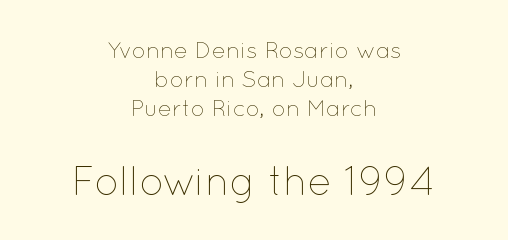
Character widths vary here, with narrow letters taking less room than wide ones. Descender tails drop into unmarked territory. These lines keep a tight, regular rhythm from letter to letter. Every row of glyphs is offset so its center matches the block's center.
